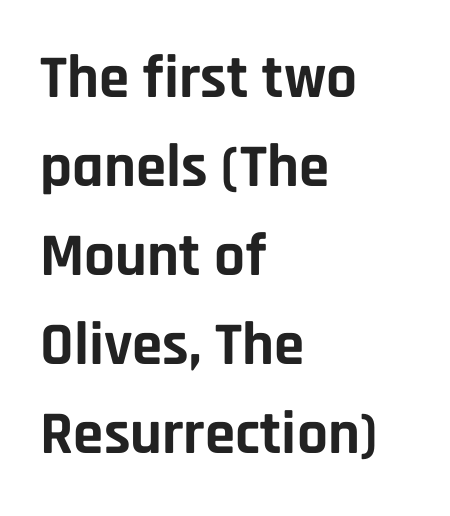
The image shows 61 px bold sans-serif type, upright; set left-aligned, normal line spacing (1.46x), normal letter spacing, not underlined; low stroke contrast and a large x-height.
